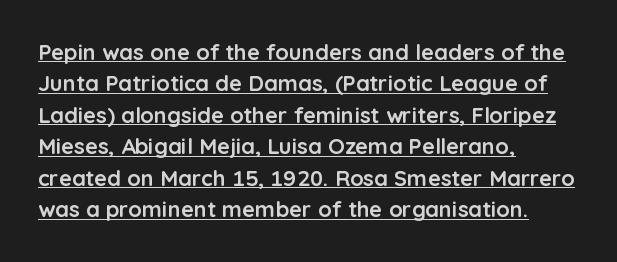
Q: Is the text bold? A: Yes.
Q: Is the text italic (slanted)? A: No, it is upright.
Q: Is the text underlined? A: Yes.
Q: How is the paragraph aligned? A: Left-aligned.
Q: Is the spacing between letters normal or unusually wide? A: Normal.
Q: Is the spacing between lines tight, normal or loose? A: Normal.
